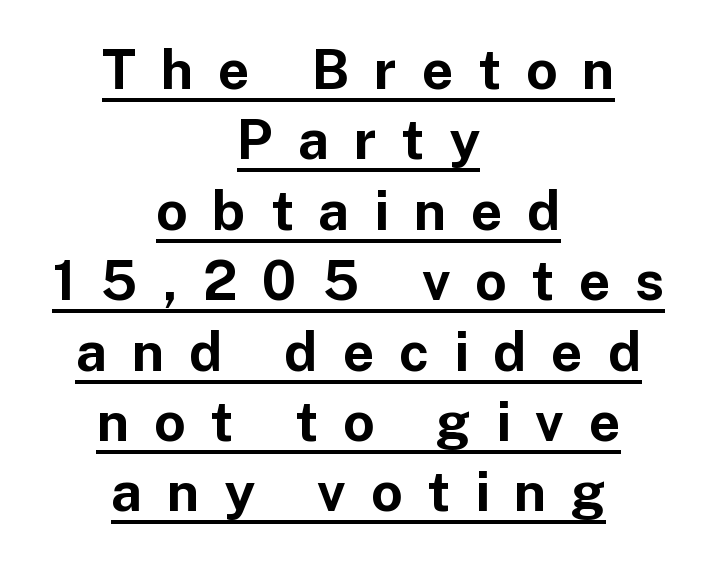
{"serif": "no", "italic": "no", "bold": "yes", "weight": "bold", "width": "normal", "stroke_contrast": "low", "x_height": "medium", "monospaced": "no", "underline": "yes", "align": "center", "line_spacing": "normal", "line_spacing_ratio": 1.28, "letter_spacing": "wide", "letter_spacing_em": 0.45, "glyph_px": 55}
